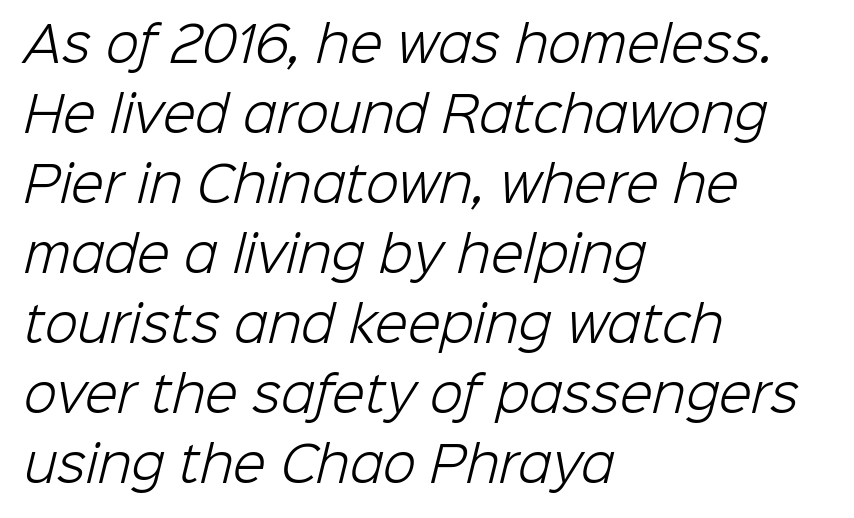
{"serif": "no", "bold": "no", "weight": "light", "width": "normal", "stroke_contrast": "low", "x_height": "medium", "monospaced": "no", "underline": "no", "align": "left", "line_spacing": "normal", "line_spacing_ratio": 1.46, "letter_spacing": "normal", "letter_spacing_em": 0.0, "glyph_px": 48}
